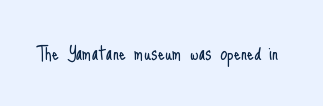
The image shows 22 px text type, upright; set normal letter spacing, not underlined.
